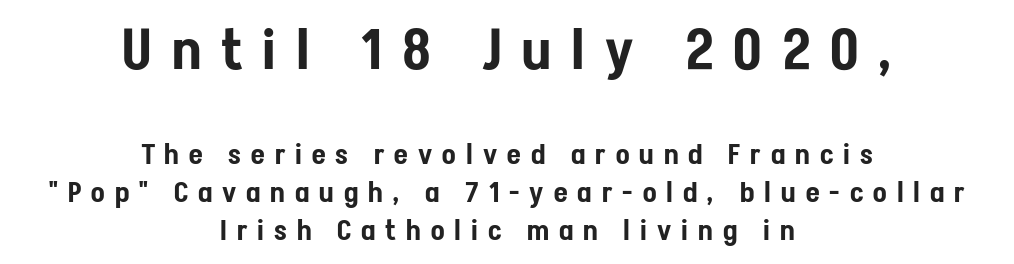
{"serif": "no", "italic": "no", "width": "condensed", "stroke_contrast": "low", "x_height": "medium", "monospaced": "no", "underline": "no", "align": "center", "line_spacing": "normal", "line_spacing_ratio": 1.35, "letter_spacing": "wide", "letter_spacing_em": 0.36, "larger_block": "first", "size_ratio": 2.0, "glyph_px": 56}
